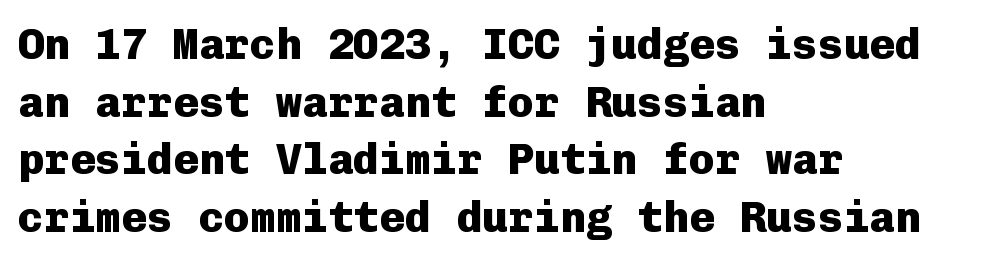
{"serif": "no", "italic": "no", "bold": "yes", "weight": "heavy", "width": "normal", "stroke_contrast": "low", "x_height": "medium", "monospaced": "yes", "underline": "no", "align": "left", "line_spacing": "normal", "line_spacing_ratio": 1.34, "letter_spacing": "normal", "letter_spacing_em": 0.0, "glyph_px": 43}
